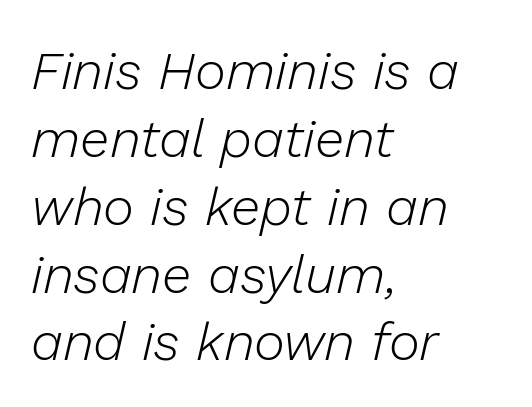
{"italic": "yes", "lean": "right", "slant_degrees": 13, "bold": "no", "weight": "light", "width": "normal", "stroke_contrast": "low", "x_height": "medium", "monospaced": "no", "underline": "no", "align": "left", "line_spacing": "normal", "line_spacing_ratio": 1.28, "letter_spacing": "normal", "letter_spacing_em": 0.0, "glyph_px": 53}
